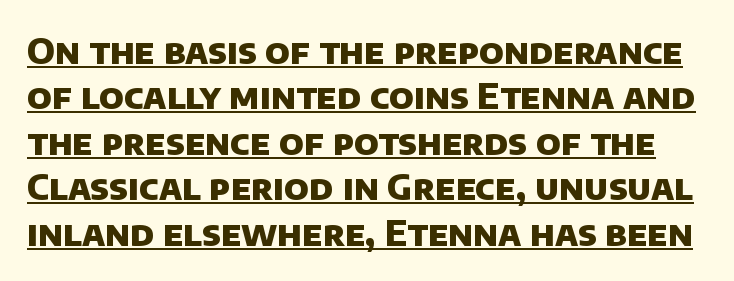
The image shows 35 px heavy sans-serif type; set normal line spacing (1.3x), normal letter spacing, underlined; low stroke contrast and a large x-height.
